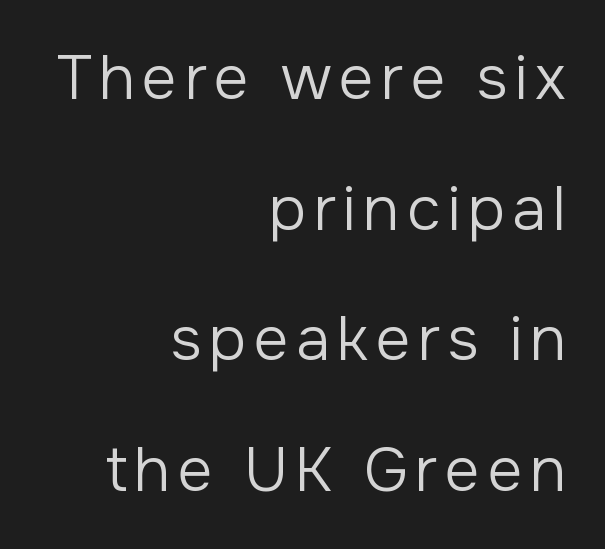
Q: Is the text bold? A: No.
Q: Is the text italic (slanted)? A: No, it is upright.
Q: Is the typeface a serif or a sans-serif typeface? A: Sans-serif.
Q: Is the text underlined? A: No.
Q: How is the paragraph aligned? A: Right-aligned.
Q: Is the spacing between lines tight, normal or loose? A: Loose.
Q: Width (condensed, normal, or wide)? A: Normal.
Q: Stroke contrast? A: Low.
Q: x-height? A: Medium.
Q: Monospaced? A: No.
